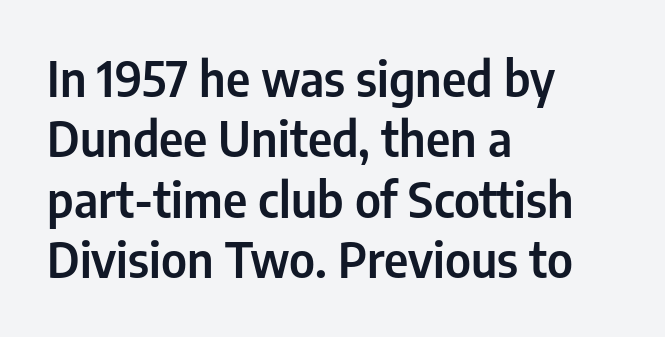
Q: Is the text italic (slanted)? A: No, it is upright.
Q: Is the typeface a serif or a sans-serif typeface? A: Sans-serif.
Q: Is the text underlined? A: No.
Q: How is the paragraph aligned? A: Left-aligned.
Q: Is the spacing between letters normal or unusually wide? A: Normal.
Q: Is the spacing between lines tight, normal or loose? A: Normal.
Q: Width (condensed, normal, or wide)? A: Condensed.
Q: Stroke contrast? A: Low.
Q: x-height? A: Medium.
Q: Monospaced? A: No.
